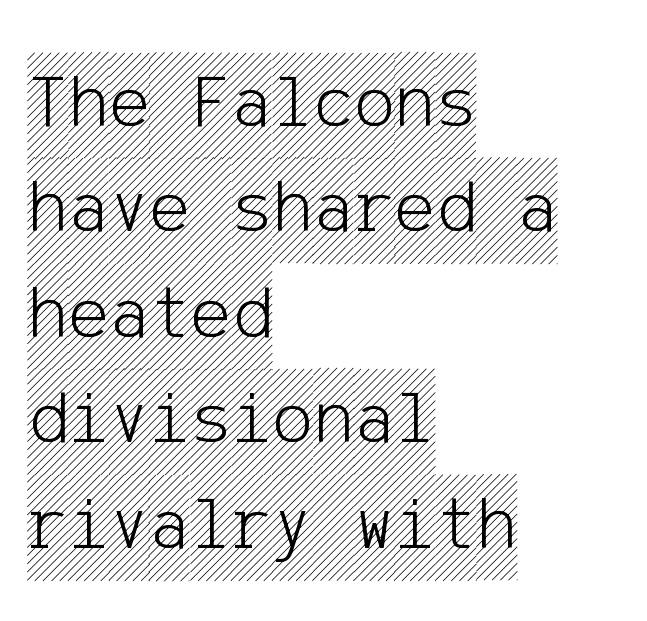
The image shows 77 px condensed type, upright; set left-aligned, normal line spacing (1.37x), normal letter spacing, not underlined; a large x-height.
